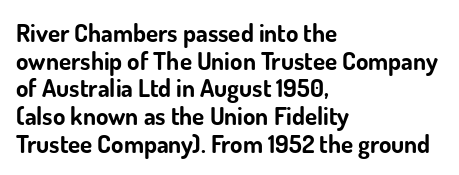
{"italic": "no", "bold": "yes", "underline": "no", "align": "left", "line_spacing": "tight", "line_spacing_ratio": 1.11, "letter_spacing": "normal", "letter_spacing_em": 0.0, "glyph_px": 25}
